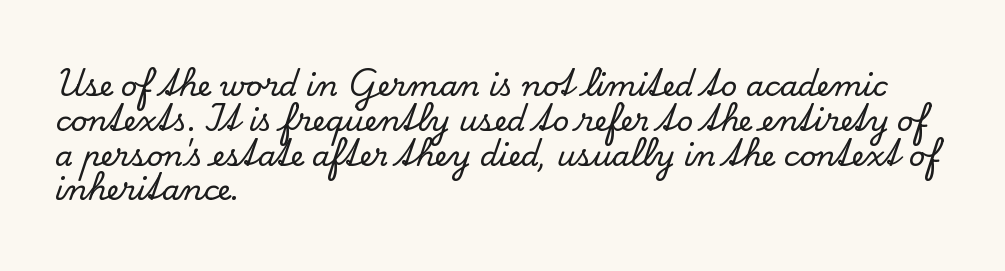
Q: Is the text italic (slanted)? A: Yes.
Q: Is the typeface a serif or a sans-serif typeface? A: Serif.
Q: Is the text underlined? A: No.
Q: How is the paragraph aligned? A: Left-aligned.
Q: Is the spacing between letters normal or unusually wide? A: Normal.
Q: Width (condensed, normal, or wide)? A: Normal.
Q: Stroke contrast? A: Low.
Q: x-height? A: Small.
Q: Monospaced? A: No.
